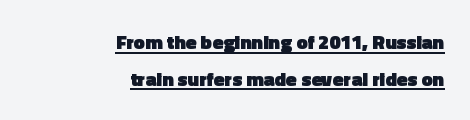
{"italic": "no", "bold": "yes", "underline": "yes", "align": "right", "line_spacing_ratio": 1.83, "letter_spacing": "normal", "letter_spacing_em": 0.0, "glyph_px": 20}
